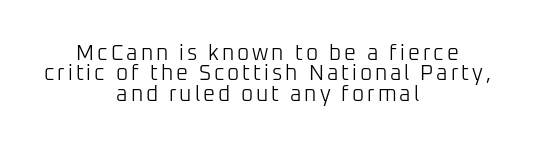
Q: Is the text bold? A: No.
Q: Is the text italic (slanted)? A: No, it is upright.
Q: Is the text underlined? A: No.
Q: How is the paragraph aligned? A: Centered.
Q: Is the spacing between lines tight, normal or loose? A: Tight.
